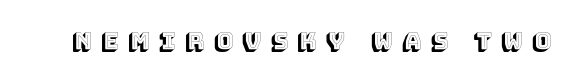
The words here are not underlined. Here the glyphs are tracked loosely, breaking word shapes into spaced letters. Italic: no, the glyphs are upright roman.
